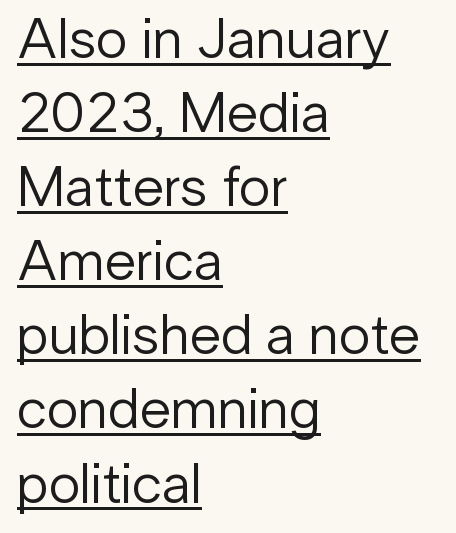
Here the glyphs are tracked normally, forming tight word shapes. The typeface has the unassuming heft of standard copy or less. Leftover space on each line is placed entirely after the last word. Leading matches the norm, producing a regular column.
